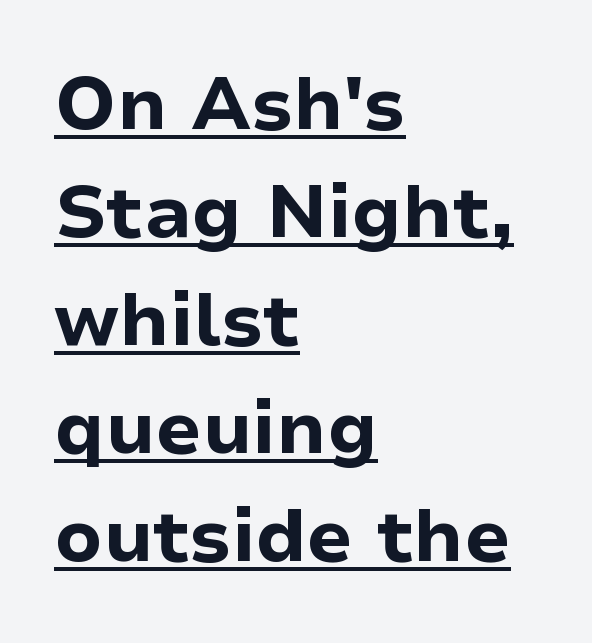
Q: Is the text bold? A: Yes.
Q: Is the text italic (slanted)? A: No, it is upright.
Q: Is the typeface a serif or a sans-serif typeface? A: Sans-serif.
Q: Is the text underlined? A: Yes.
Q: How is the paragraph aligned? A: Left-aligned.
Q: Is the spacing between letters normal or unusually wide? A: Normal.
Q: Is the spacing between lines tight, normal or loose? A: Normal.
Q: Width (condensed, normal, or wide)? A: Normal.
Q: Stroke contrast? A: Low.
Q: x-height? A: Medium.
Q: Monospaced? A: No.
